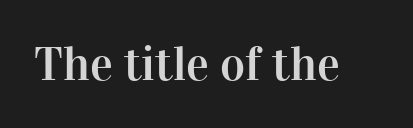
The image shows 48 px serif type, upright; set normal letter spacing, not underlined; high stroke contrast and a medium x-height.
